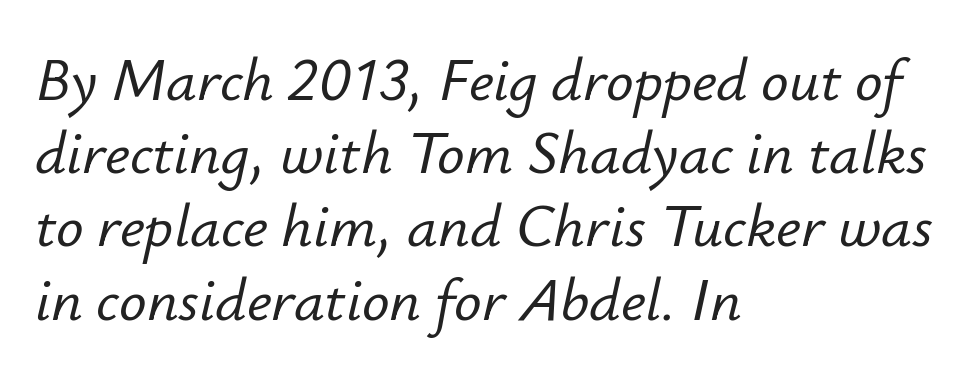
The image shows 61 px text type, italic (leaning right); set left-aligned, line spacing 1.2x, normal letter spacing, not underlined; low stroke contrast and a small x-height.
